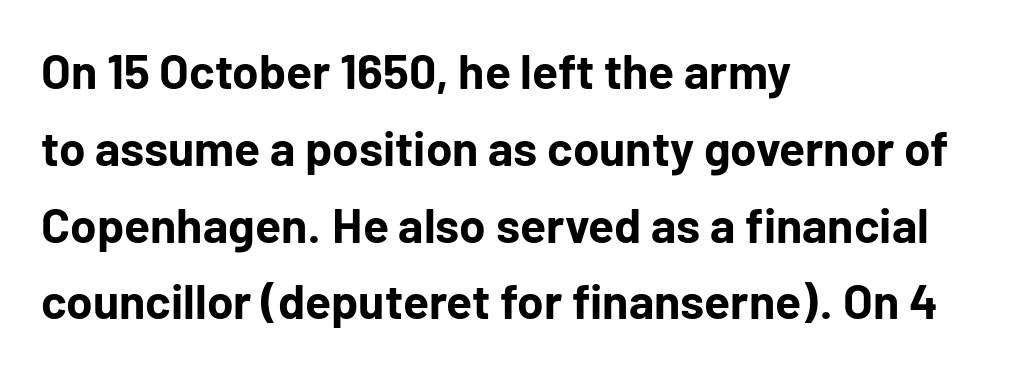
The image shows 48 px bold sans-serif type, upright; set left-aligned, normal line spacing (1.6x), normal letter spacing, not underlined; low stroke contrast and a medium x-height.
